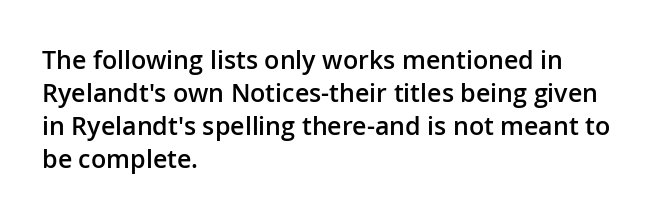
The image shows 25 px text type, upright; set left-aligned, normal line spacing (1.32x), normal letter spacing, not underlined.
